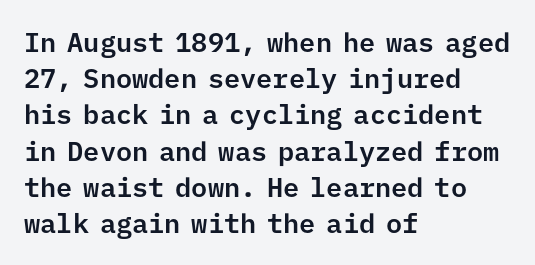
The image shows 27 px text type, upright; set left-aligned, normal line spacing (1.34x), normal letter spacing, not underlined.
